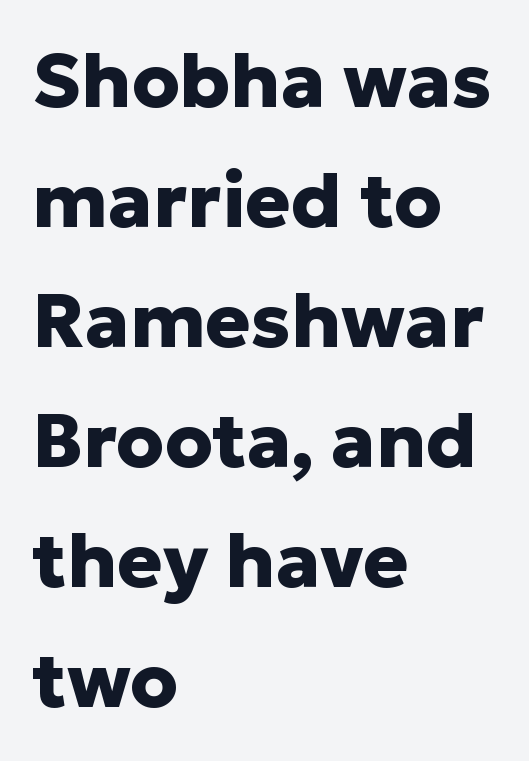
{"serif": "no", "italic": "no", "bold": "yes", "weight": "heavy", "width": "normal", "stroke_contrast": "low", "x_height": "medium", "monospaced": "no", "underline": "no", "align": "left", "line_spacing": "normal", "line_spacing_ratio": 1.58, "letter_spacing": "normal", "letter_spacing_em": 0.0, "glyph_px": 76}
